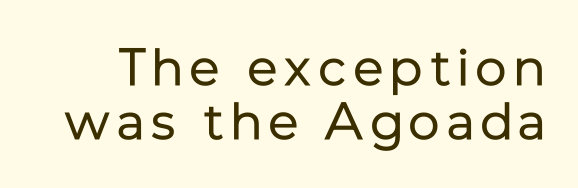
The letters stand upright; this is a roman face. Grotesque or geometric, the face here clearly has no serifs. Notice how descenders almost collide with the ascenders below — that's tight leading. The passage shown is not bold in any degree. The glyphs are unaccompanied by any horizontal stroke below them. Think of a printed novel: that variable character pitch is what you see here.
